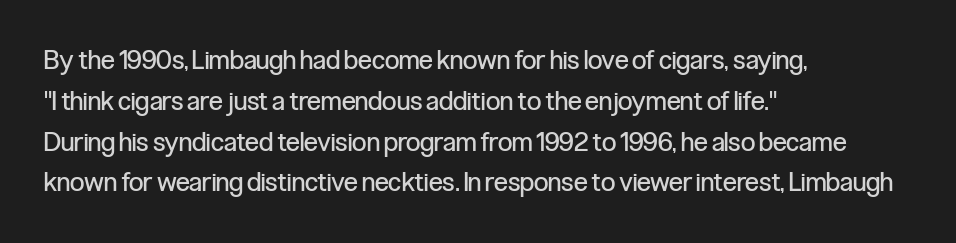
The image shows 26 px text type, upright; set left-aligned, normal line spacing (1.57x), normal letter spacing, not underlined.
